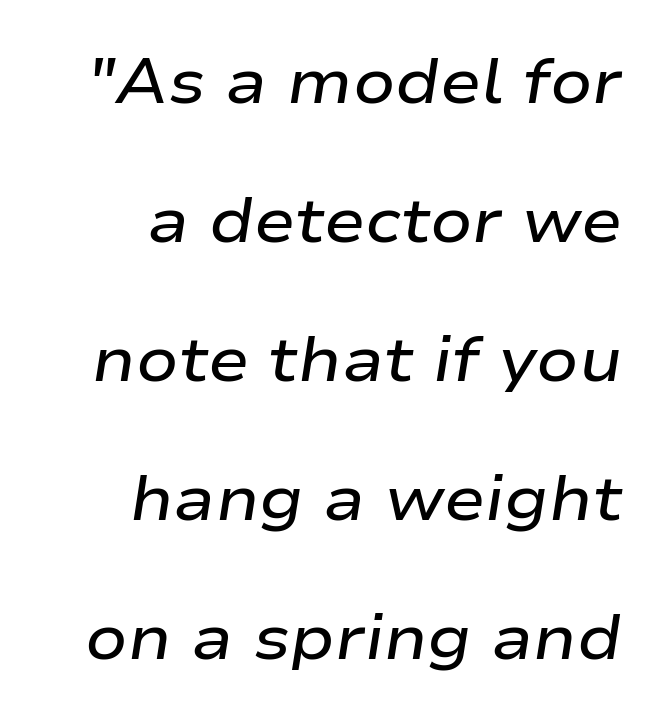
Q: Is the text bold? A: Semi-bold.
Q: Is the text italic (slanted)? A: Yes, it leans right by about 9 degrees.
Q: Is the text underlined? A: No.
Q: How is the paragraph aligned? A: Right-aligned.
Q: Is the spacing between letters normal or unusually wide? A: Normal.
Q: Is the spacing between lines tight, normal or loose? A: Loose.
Q: Width (condensed, normal, or wide)? A: Wide.
Q: Stroke contrast? A: Low.
Q: x-height? A: Medium.
Q: Monospaced? A: No.
